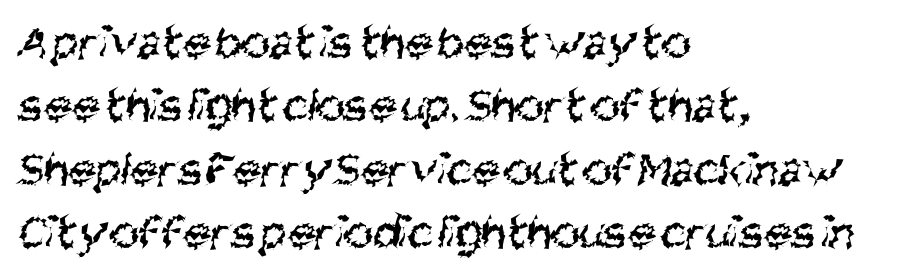
{"serif": "no", "bold": "no", "weight": "regular", "width": "condensed", "stroke_contrast": "medium", "x_height": "large", "monospaced": "no", "underline": "no", "align": "left", "line_spacing": "normal", "line_spacing_ratio": 1.27, "letter_spacing": "normal", "letter_spacing_em": 0.0, "glyph_px": 50}
